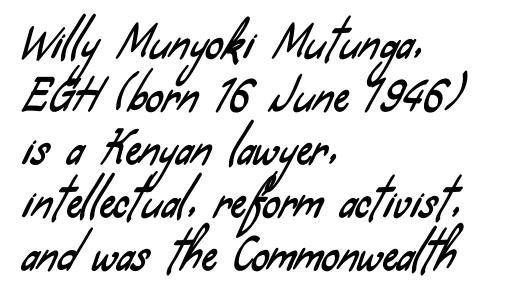
{"serif": "no", "width": "condensed", "stroke_contrast": "low", "x_height": "small", "monospaced": "no", "underline": "no", "align": "left", "line_spacing_ratio": 1.23, "letter_spacing": "normal", "letter_spacing_em": 0.0, "glyph_px": 43}
